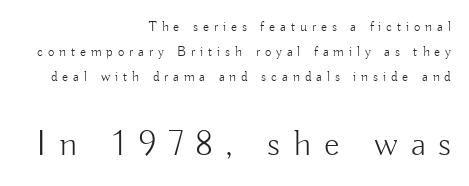
The area under the type is left untouched. The passage shown is typeset with a sans-serif family. You could not count columns in this text — the font is proportionally spaced. Typeset ragged left — the right edge is the straight one. This is not heavy type; no bold has been used.
